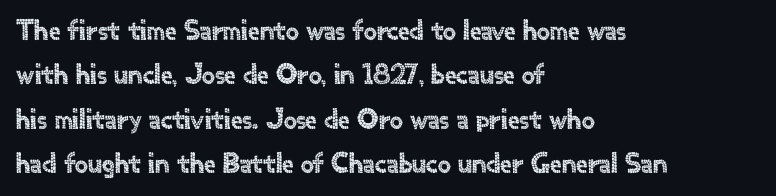
{"serif": "no", "italic": "no", "width": "normal", "x_height": "small", "monospaced": "no", "underline": "no", "align": "left", "line_spacing": "normal", "line_spacing_ratio": 1.53, "letter_spacing": "normal", "letter_spacing_em": 0.0, "glyph_px": 29}
